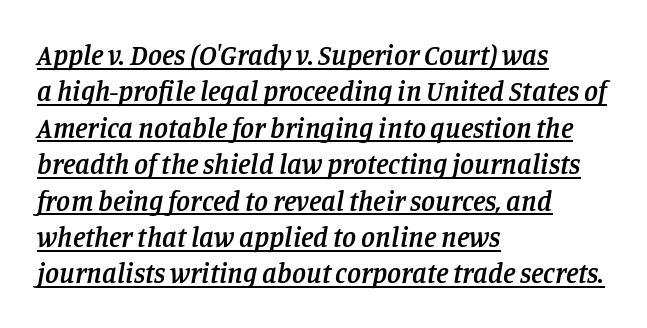
{"serif": "yes", "italic": "yes", "lean": "right", "slant_degrees": 11, "bold": "semi", "weight": "semibold", "width": "normal", "stroke_contrast": "low", "x_height": "large", "monospaced": "no", "underline": "yes", "align": "left", "line_spacing": "normal", "line_spacing_ratio": 1.3, "letter_spacing": "normal", "letter_spacing_em": 0.0, "glyph_px": 28}
